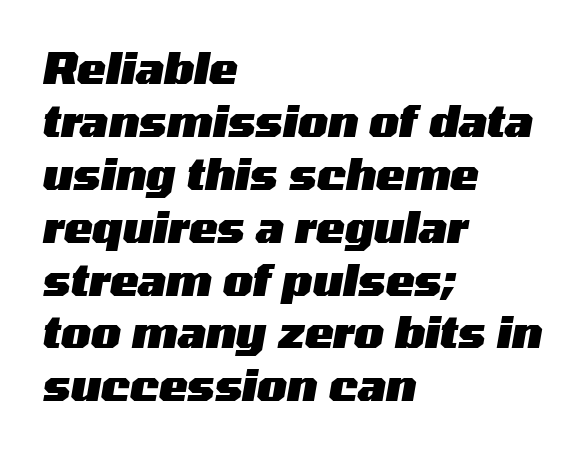
Q: Is the text bold? A: Yes.
Q: Is the text italic (slanted)? A: Yes, it leans right by about 10 degrees.
Q: Is the text underlined? A: No.
Q: How is the paragraph aligned? A: Left-aligned.
Q: Is the spacing between letters normal or unusually wide? A: Normal.
Q: Width (condensed, normal, or wide)? A: Wide.
Q: Stroke contrast? A: Medium.
Q: x-height? A: Medium.
Q: Monospaced? A: No.
